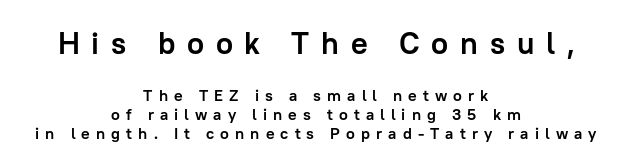
Letters rest on an invisible, unmarked baseline. Every stem runs plumb, perpendicular to the baseline. The passage shown is typeset with a sans-serif family. Is this a fixed-width face? No — the glyphs have proportional, varying widths.
